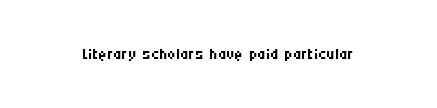
The image shows 23 px text type, upright; set normal letter spacing, not underlined.
